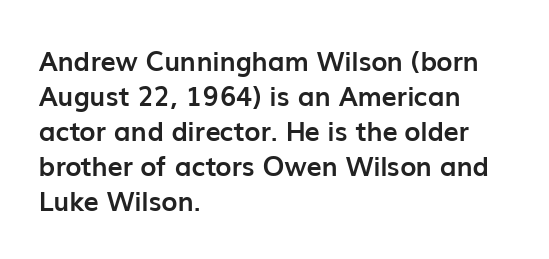
The image shows 27 px bold type, upright; set left-aligned, normal line spacing (1.3x), normal letter spacing, not underlined.
